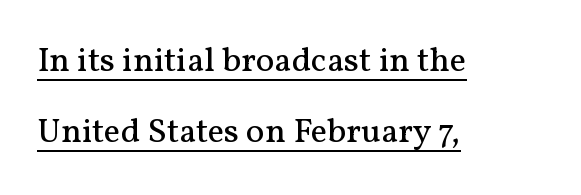
The characters are drawn with everyday or finer stroke widths. This sample has the flowing, uneven cadence of proportional lettering. Students, observe: this is what heavily led, spacious text looks like. Which margin do the lines hug? The left one — the right edge is uneven. Honestly, the letter spacing is just normal — you wouldn't notice it.
